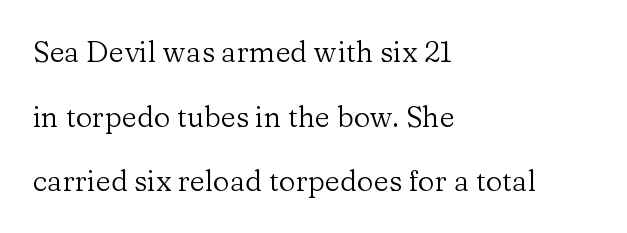
Notice the wide empty band between every row — that's loose leading. Rendered with straight, roman letterforms. The rag falls on the right side of this text block. Letters rest on an invisible, unmarked baseline. What stands out about the letter spacing? Nothing — it is the standard amount.
